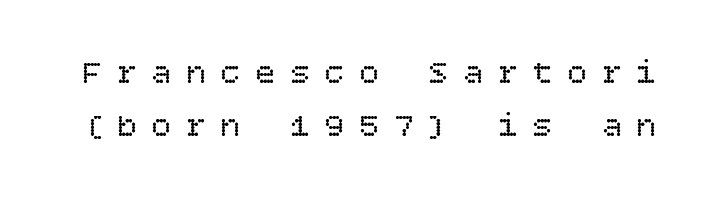
Q: Is the text bold? A: No.
Q: Is the text italic (slanted)? A: No, it is upright.
Q: Is the text underlined? A: No.
Q: Is the spacing between letters normal or unusually wide? A: Unusually wide.
Q: Is the spacing between lines tight, normal or loose? A: Normal.
Q: Width (condensed, normal, or wide)? A: Normal.
Q: Stroke contrast? A: Low.
Q: x-height? A: Large.
